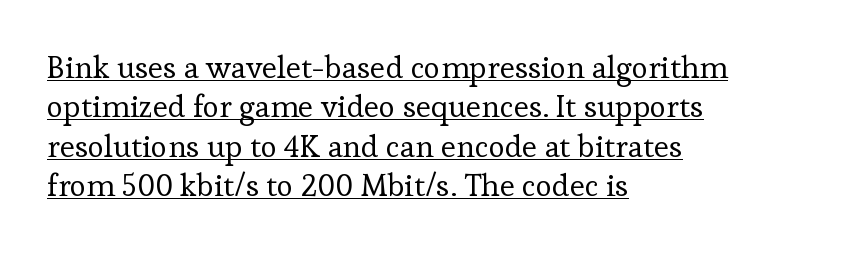
Q: Is the text bold? A: No.
Q: Is the text italic (slanted)? A: No, it is upright.
Q: Is the typeface a serif or a sans-serif typeface? A: Serif.
Q: Is the text underlined? A: Yes.
Q: How is the paragraph aligned? A: Left-aligned.
Q: Is the spacing between letters normal or unusually wide? A: Normal.
Q: Is the spacing between lines tight, normal or loose? A: Normal.
Q: Width (condensed, normal, or wide)? A: Normal.
Q: Stroke contrast? A: Low.
Q: x-height? A: Medium.
Q: Monospaced? A: No.
